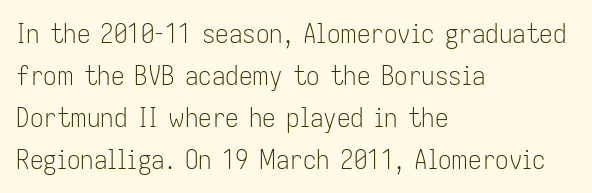
{"italic": "no", "bold": "no", "underline": "no", "align": "left", "line_spacing": "normal", "line_spacing_ratio": 1.55, "letter_spacing": "normal", "letter_spacing_em": 0.0, "glyph_px": 27}
